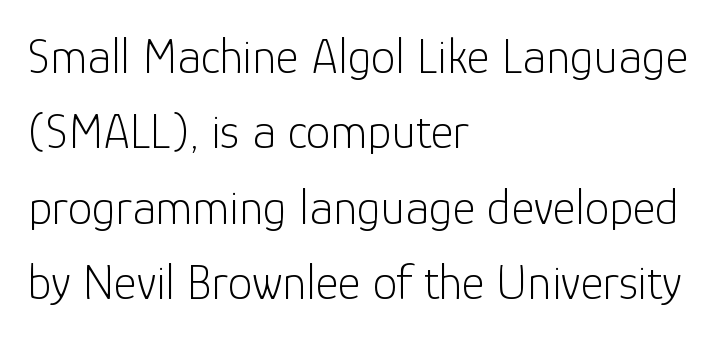
The image shows 49 px light sans-serif type, upright; set left-aligned, normal line spacing (1.54x), normal letter spacing, not underlined; low stroke contrast and a medium x-height.
